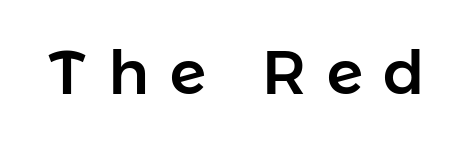
Descenders are the only things crossing below the line. Italic? Not at all — the glyphs are vertical. The rendering uses natural spacing where letterforms have individual widths. Loose tracking; the words dissolve into strings of separated letters. This rendering employs a face without finishing strokes, i.e., a sans-serif.
